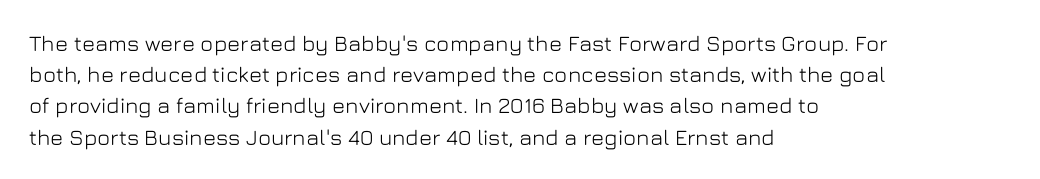
Nope, not italic — everything's standing straight. You could call the tracking neutral — neither tight nor loose. Descenders hang freely into open space. Vertical spacing — default. The compositor pushed each line to the left boundary.
